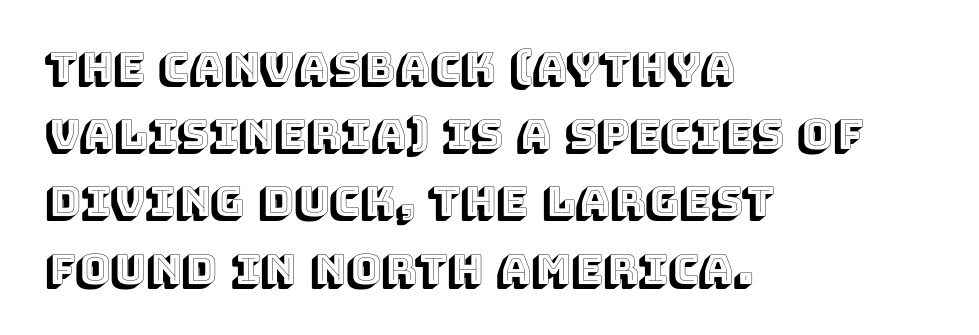
Layout note: lines flush left. Quick note: underline off. These lines are rendered in a variable-pitch font. The block of text has a typical density, with ordinary space between rows. A typesetter would mark this as roman, not italic.
